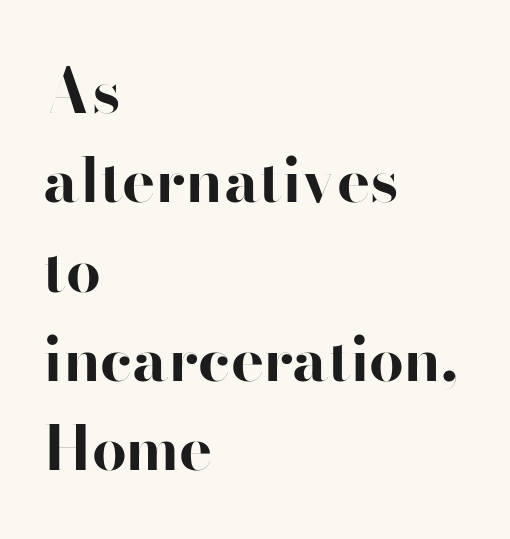
{"serif": "no", "italic": "no", "bold": "yes", "weight": "bold", "width": "normal", "stroke_contrast": "high", "x_height": "small", "monospaced": "no", "underline": "no", "align": "left", "line_spacing": "normal", "line_spacing_ratio": 1.44, "letter_spacing": "normal", "letter_spacing_em": 0.0, "glyph_px": 62}
